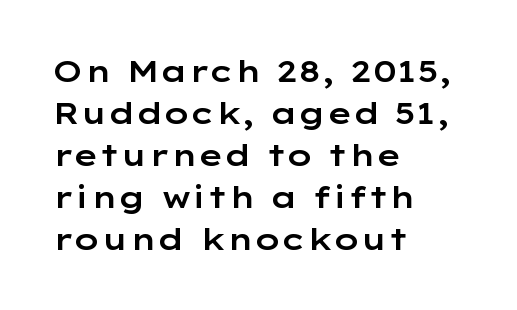
Notice how the stems are strictly vertical — no italics here. Note the varied advance widths — an 'i' is clearly narrower than an 'm'. Type without underlining. These lines are set flush left with a ragged right edge. Line spacing here is normal. Short note: letters normally spaced.
